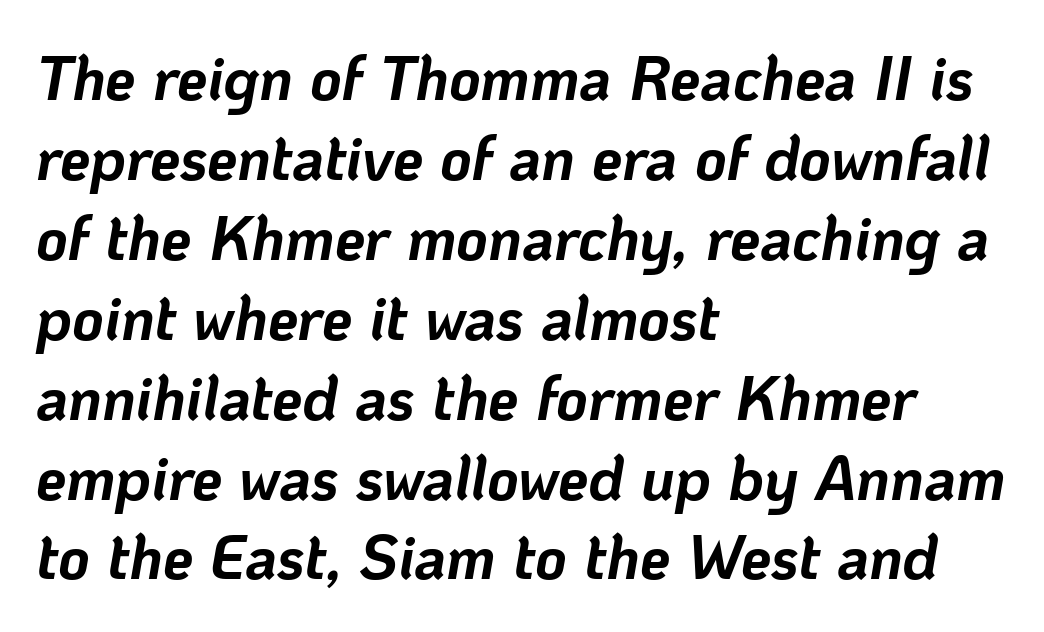
Q: Is the text bold? A: Yes.
Q: Is the text italic (slanted)? A: Yes, it leans right by about 10 degrees.
Q: Is the text underlined? A: No.
Q: How is the paragraph aligned? A: Left-aligned.
Q: Is the spacing between letters normal or unusually wide? A: Normal.
Q: Is the spacing between lines tight, normal or loose? A: Normal.
Q: Width (condensed, normal, or wide)? A: Normal.
Q: Stroke contrast? A: Low.
Q: x-height? A: Medium.
Q: Monospaced? A: No.
